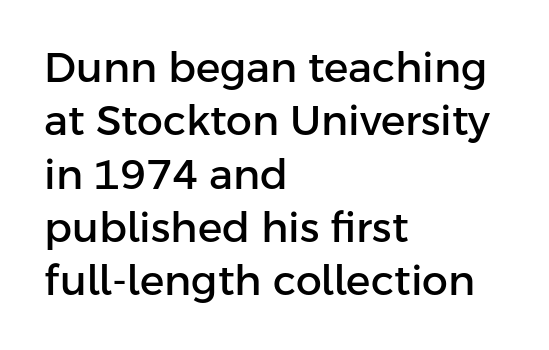
The image shows 41 px sans-serif type, upright; set left-aligned, normal line spacing (1.3x), normal letter spacing, not underlined; low stroke contrast and a medium x-height.
